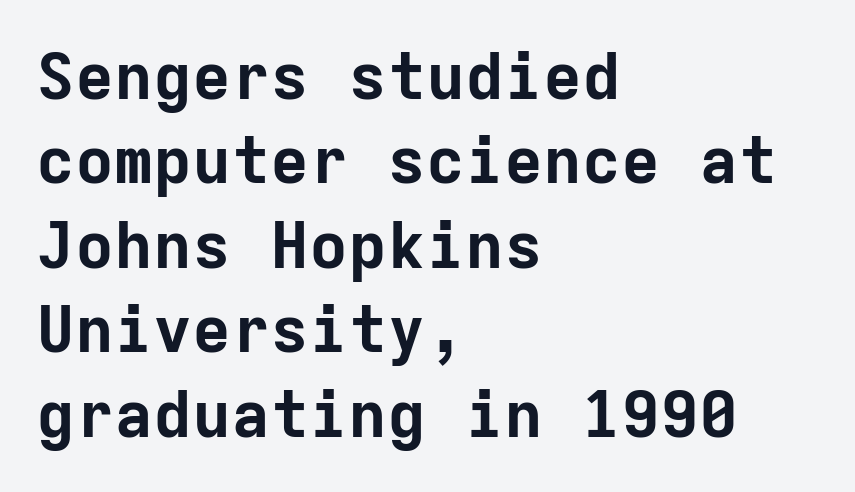
The image shows 65 px bold sans-serif type, upright, monospaced; set left-aligned, normal line spacing (1.3x), normal letter spacing, not underlined; low stroke contrast and a medium x-height.
